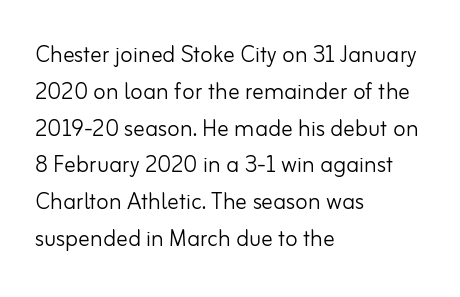
The image shows 29 px light sans-serif type, upright; set left-aligned, normal line spacing (1.27x), normal letter spacing, not underlined; low stroke contrast and a small x-height.
